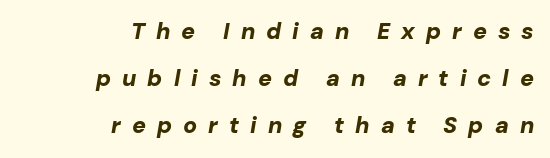
{"italic": "yes", "lean": "right", "slant_degrees": 10, "bold": "yes", "underline": "no", "align": "right", "line_spacing": "loose", "line_spacing_ratio": 2.05, "letter_spacing": "wide", "letter_spacing_em": 0.48, "glyph_px": 23}
